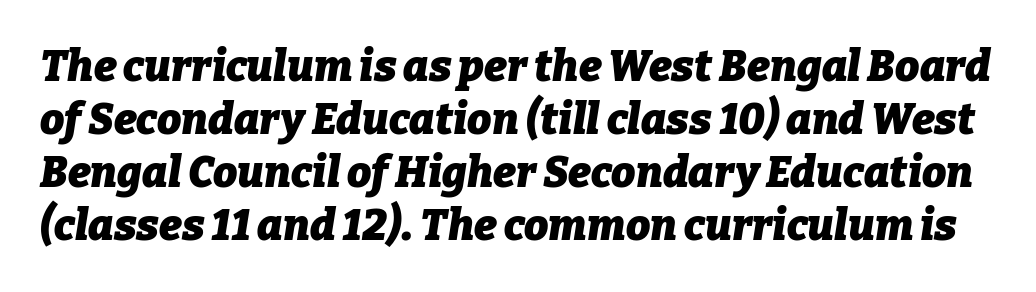
Q: Is the text bold? A: Yes.
Q: Is the text italic (slanted)? A: Yes, it leans right by about 9 degrees.
Q: Is the text underlined? A: No.
Q: Is the spacing between letters normal or unusually wide? A: Normal.
Q: Width (condensed, normal, or wide)? A: Normal.
Q: Stroke contrast? A: Low.
Q: x-height? A: Medium.
Q: Monospaced? A: No.
